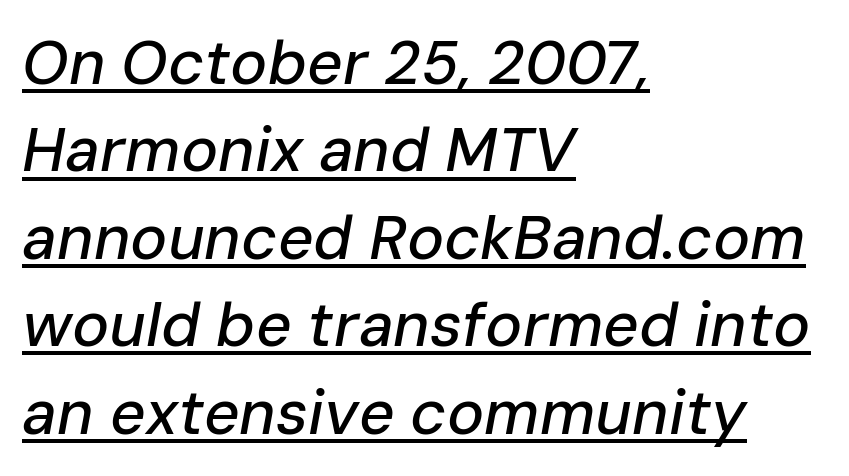
Q: Is the text italic (slanted)? A: Yes, it leans right by about 10 degrees.
Q: Is the text underlined? A: Yes.
Q: How is the paragraph aligned? A: Left-aligned.
Q: Is the spacing between letters normal or unusually wide? A: Normal.
Q: Is the spacing between lines tight, normal or loose? A: Normal.
Q: Width (condensed, normal, or wide)? A: Normal.
Q: Stroke contrast? A: Low.
Q: x-height? A: Medium.
Q: Monospaced? A: No.
